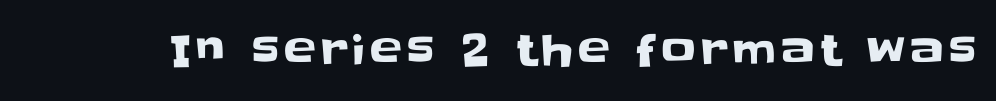
{"serif": "no", "italic": "no", "width": "normal", "stroke_contrast": "low", "x_height": "large", "monospaced": "no", "underline": "no", "glyph_px": 43}
